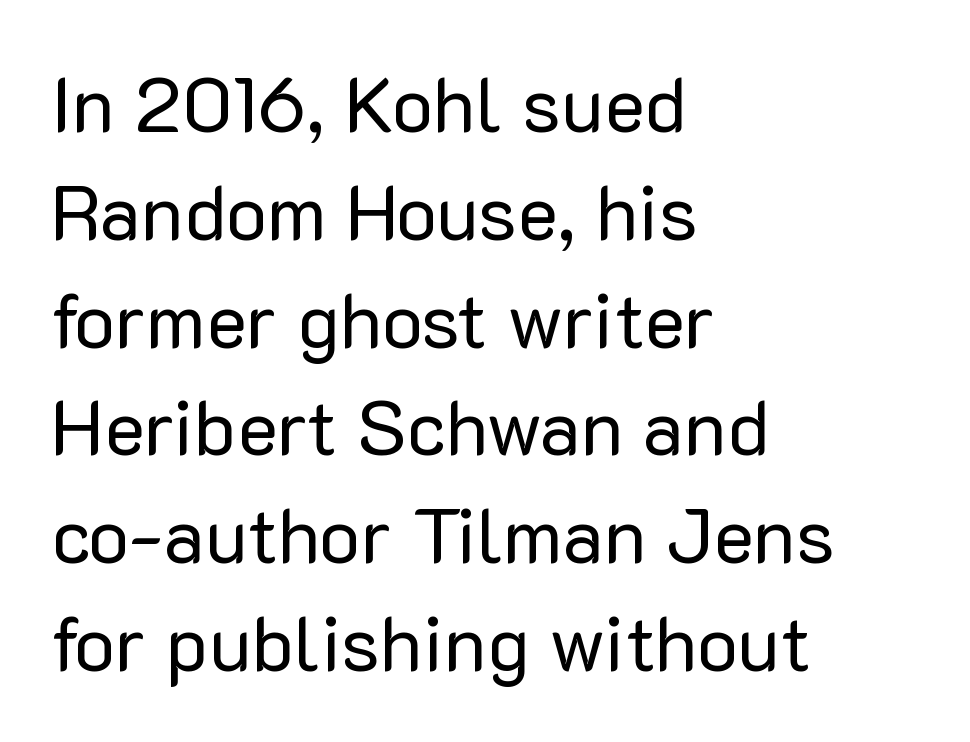
The image shows 77 px regular-weight sans-serif type, upright; set left-aligned, normal line spacing (1.4x), normal letter spacing, not underlined; low stroke contrast and a medium x-height.
